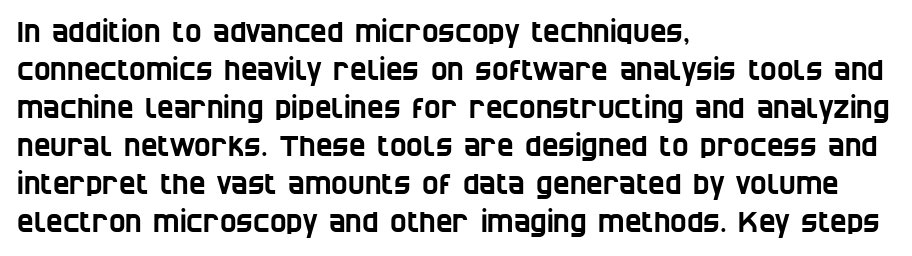
The image shows 28 px condensed sans-serif type; set left-aligned, normal line spacing (1.36x), normal letter spacing, not underlined; low stroke contrast and a large x-height.
